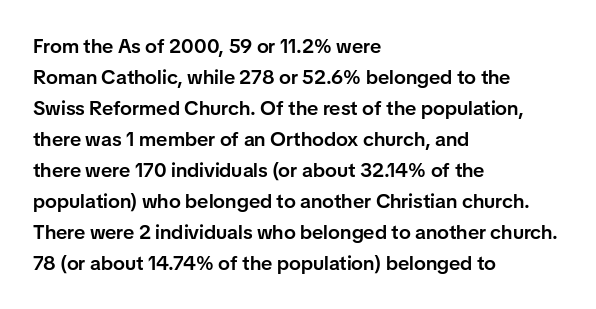
The typography opts for an upright posture over an oblique one. Line beginnings align vertically; line endings do not. Compared with typical body copy, the letter spacing here is the same. Does the leading feel generous? No, just average. Summary of weight: moderately heavy, a semibold.
